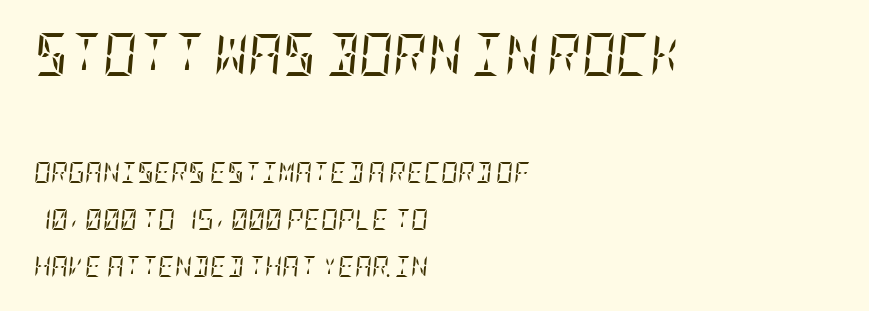
The image shows 42 px regular-weight, condensed serif type, italic (leaning right); set left-aligned, loose line spacing (2.24x), normal letter spacing, not underlined; the first (top) block is 2.0x larger; low stroke contrast and a large x-height.
